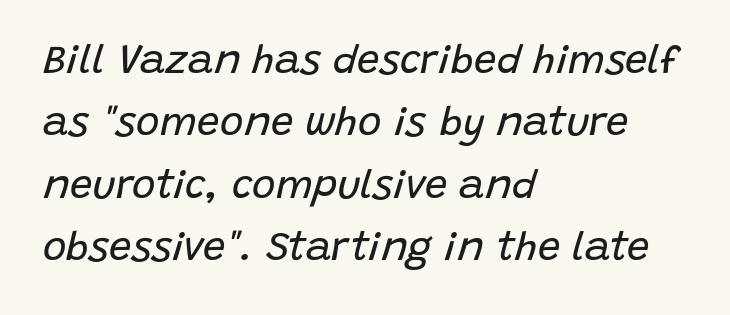
Q: Is the text bold? A: No.
Q: Is the text italic (slanted)? A: Yes, it leans right by about 15 degrees.
Q: Is the text underlined? A: No.
Q: How is the paragraph aligned? A: Left-aligned.
Q: Is the spacing between letters normal or unusually wide? A: Normal.
Q: Is the spacing between lines tight, normal or loose? A: Normal.
Q: Width (condensed, normal, or wide)? A: Normal.
Q: Stroke contrast? A: Low.
Q: x-height? A: Large.
Q: Monospaced? A: No.
